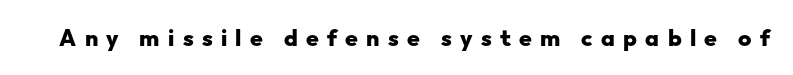
The lettering stays uniformly vertical, giving the passage a roman look. You could only call the tracking loose — the letters float apart. Unmarked baselines from the first word to the last. Plenty of ink on the page — the face is bold.
